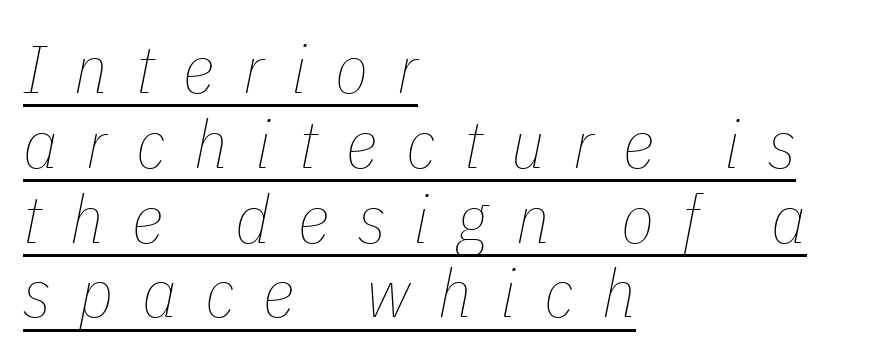
Q: Is the text bold? A: No.
Q: Is the text italic (slanted)? A: Yes, it leans right by about 11 degrees.
Q: Is the text underlined? A: Yes.
Q: How is the paragraph aligned? A: Left-aligned.
Q: Is the spacing between letters normal or unusually wide? A: Unusually wide.
Q: Is the spacing between lines tight, normal or loose? A: Tight.
Q: Width (condensed, normal, or wide)? A: Condensed.
Q: Stroke contrast? A: Low.
Q: x-height? A: Medium.
Q: Monospaced? A: No.
